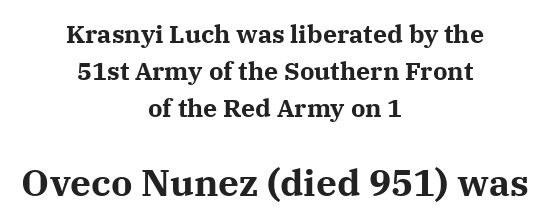
The image shows 37 px bold serif type, upright; set centered, normal line spacing (1.48x), normal letter spacing, not underlined; the second (bottom) block is 1.48x larger; medium stroke contrast and a medium x-height.
